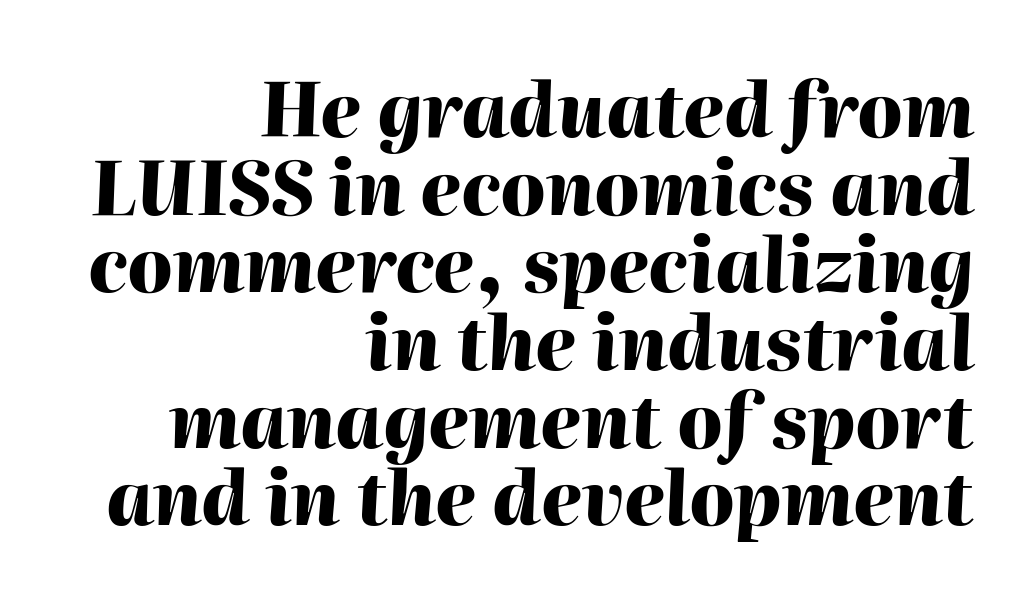
{"italic": "yes", "lean": "right", "slant_degrees": 2, "bold": "yes", "weight": "heavy", "width": "normal", "stroke_contrast": "high", "x_height": "medium", "monospaced": "no", "underline": "no", "align": "right", "line_spacing": "tight", "line_spacing_ratio": 1.05, "letter_spacing": "normal", "letter_spacing_em": 0.0, "glyph_px": 74}
